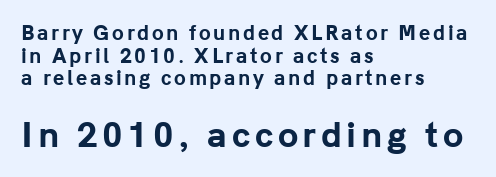
{"serif": "no", "italic": "no", "bold": "yes", "weight": "bold", "width": "normal", "stroke_contrast": "low", "x_height": "medium", "monospaced": "no", "underline": "no", "align": "left", "line_spacing_ratio": 1.19, "larger_block": "second", "size_ratio": 1.74, "glyph_px": 33}
